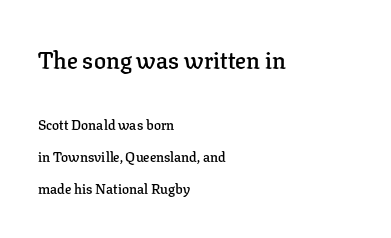
Q: Is the text bold? A: Semi-bold.
Q: Is the text italic (slanted)? A: No, it is upright.
Q: Is the text underlined? A: No.
Q: How is the paragraph aligned? A: Left-aligned.
Q: Is the spacing between letters normal or unusually wide? A: Normal.
Q: Is the spacing between lines tight, normal or loose? A: Loose.
Q: Which block of text is set in a larger size, the first (top) or the second (bottom)? A: The first (top) one.
